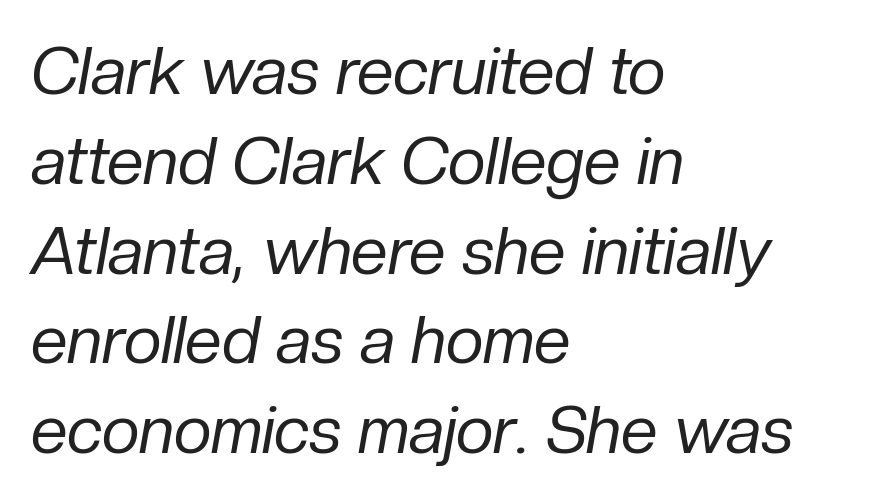
The image shows 66 px regular-weight type, italic (leaning right); set left-aligned, normal line spacing (1.36x), normal letter spacing, not underlined; low stroke contrast and a medium x-height.
